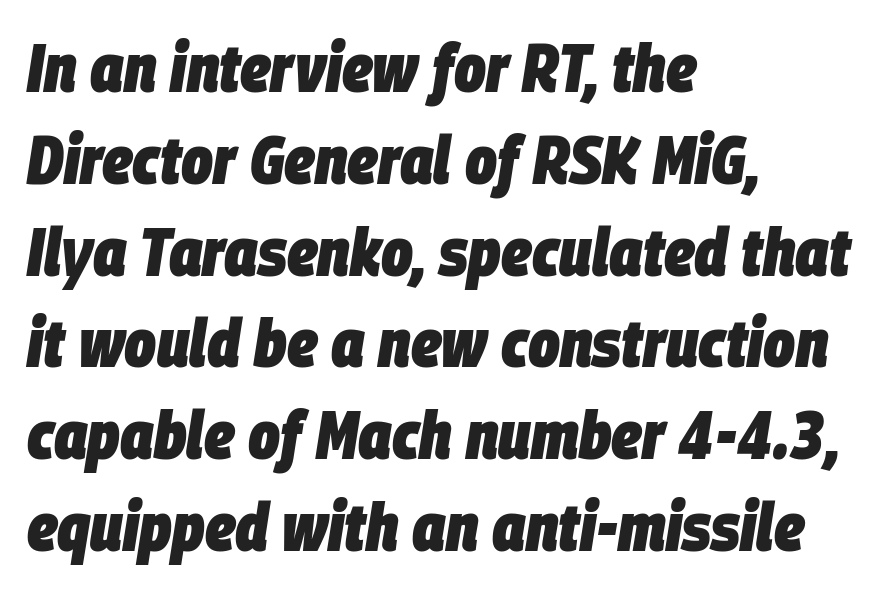
Q: Is the text bold? A: Yes.
Q: Is the text italic (slanted)? A: Yes, it leans right by about 9 degrees.
Q: Is the text underlined? A: No.
Q: How is the paragraph aligned? A: Left-aligned.
Q: Is the spacing between letters normal or unusually wide? A: Normal.
Q: Is the spacing between lines tight, normal or loose? A: Normal.
Q: Width (condensed, normal, or wide)? A: Condensed.
Q: Stroke contrast? A: Low.
Q: x-height? A: Large.
Q: Monospaced? A: No.
